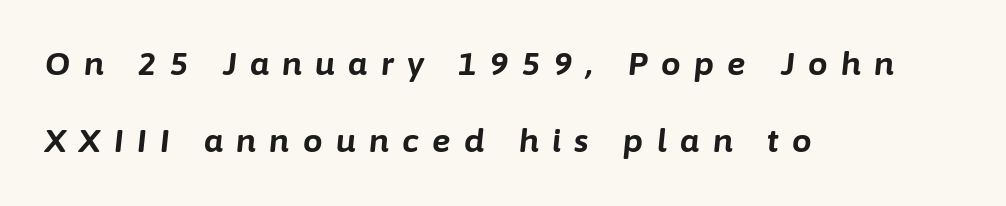
{"italic": "yes", "lean": "right", "slant_degrees": 6, "bold": "yes", "weight": "bold", "width": "normal", "stroke_contrast": "low", "x_height": "medium", "monospaced": "no", "underline": "no", "align": "left", "line_spacing": "loose", "line_spacing_ratio": 2.49, "letter_spacing": "wide", "letter_spacing_em": 0.44, "glyph_px": 31}
